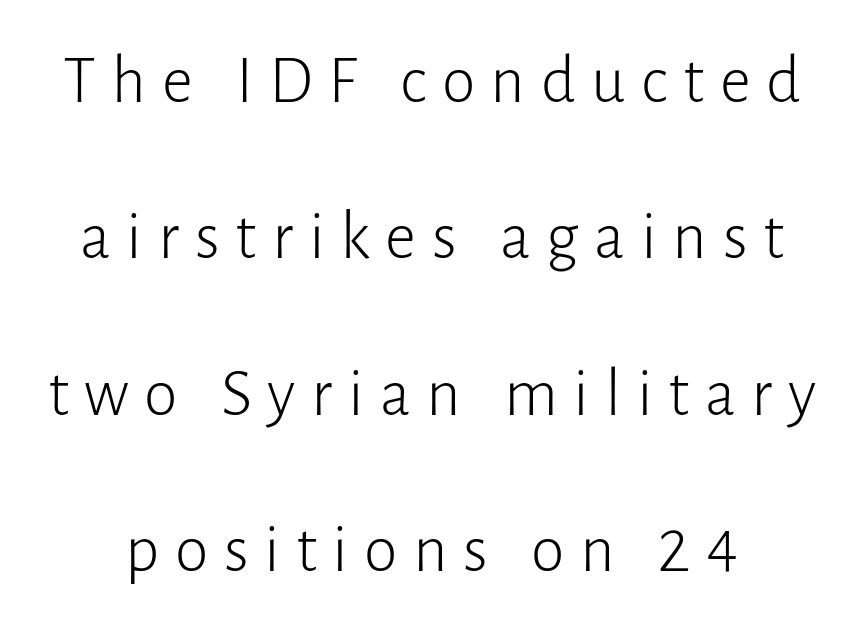
Q: Is the text bold? A: No.
Q: Is the text italic (slanted)? A: No, it is upright.
Q: Is the typeface a serif or a sans-serif typeface? A: Sans-serif.
Q: Is the text underlined? A: No.
Q: Is the spacing between letters normal or unusually wide? A: Unusually wide.
Q: Is the spacing between lines tight, normal or loose? A: Loose.
Q: Width (condensed, normal, or wide)? A: Normal.
Q: Stroke contrast? A: Low.
Q: x-height? A: Medium.
Q: Monospaced? A: No.
